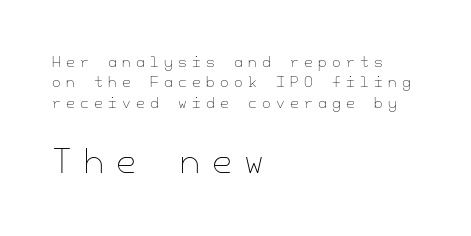
The image shows 32 px thin type, upright; set left-aligned, normal line spacing (1.45x), unusually wide letter spacing (+0.38 em), not underlined; the second (bottom) block is 2.29x larger; low stroke contrast and a small x-height.
